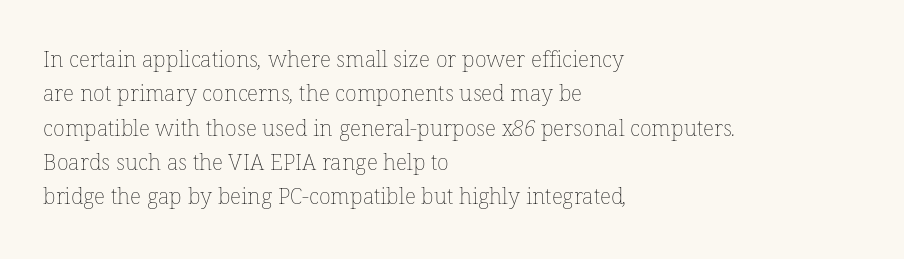
Anything drawn beneath the words? Only blank space. No letter is thick-stroked: the sample isn't bold. Notice how descenders clear the ascenders below comfortably — that's standard leading. A student would call this left alignment; a typographer would say flush left, rag right.
